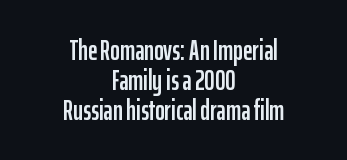
Q: Is the text italic (slanted)? A: No, it is upright.
Q: Is the typeface a serif or a sans-serif typeface? A: Sans-serif.
Q: Is the text underlined? A: No.
Q: How is the paragraph aligned? A: Centered.
Q: Is the spacing between letters normal or unusually wide? A: Normal.
Q: Is the spacing between lines tight, normal or loose? A: Tight.
Q: Width (condensed, normal, or wide)? A: Condensed.
Q: Stroke contrast? A: Low.
Q: x-height? A: Medium.
Q: Monospaced? A: No.
